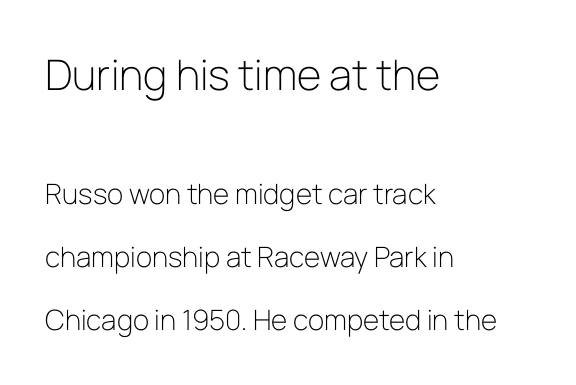
Observe the absence of serifs on each vertical stroke in this sample. The typeface has the unassuming heft of standard copy or less. Each new line begins a long way beneath the previous one. Compared with typical body copy, the letter spacing here is the same. Lines of text with bare space underneath.
